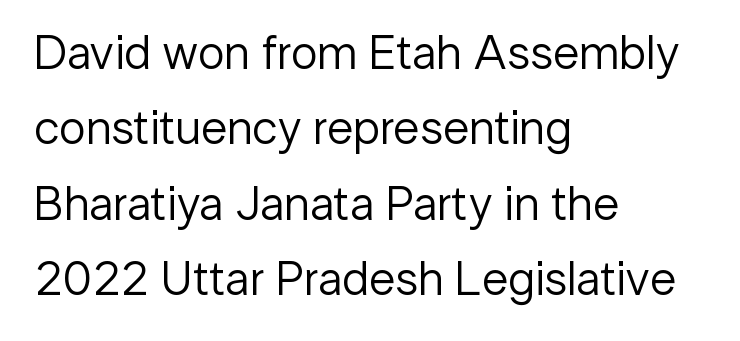
{"serif": "no", "italic": "no", "bold": "no", "weight": "regular", "width": "normal", "stroke_contrast": "low", "x_height": "medium", "monospaced": "no", "underline": "no", "align": "left", "line_spacing": "normal", "line_spacing_ratio": 1.57, "letter_spacing": "normal", "letter_spacing_em": 0.0, "glyph_px": 48}
